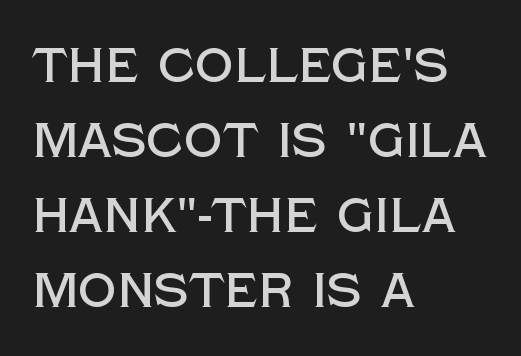
The image shows 48 px sans-serif type, upright; set left-aligned, normal line spacing (1.56x), normal letter spacing, not underlined; a large x-height.
